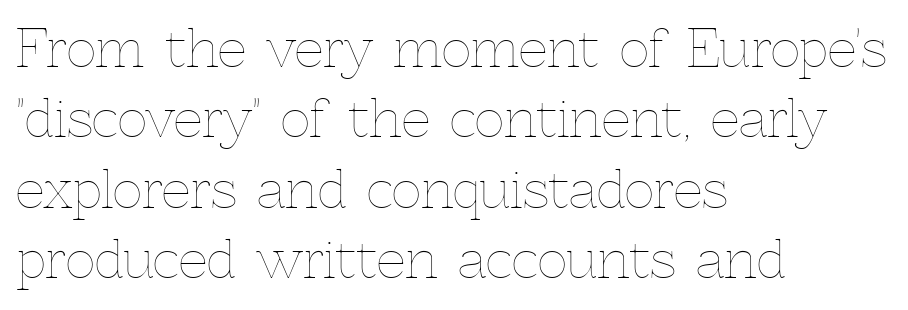
Caption: multi-line text, flush left, ragged right. Is this a heavy cut? Hardly; it is regular or lighter. A typesetter would call this proportional, since set widths differ per character. Does extra space separate the letters? No, they use regular spacing. Horizontal bands of white between lines are of average thickness.
